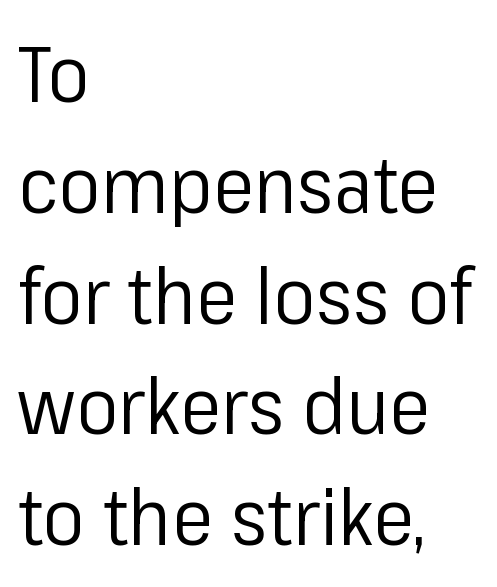
{"serif": "no", "italic": "no", "bold": "no", "weight": "regular", "width": "normal", "stroke_contrast": "low", "x_height": "medium", "monospaced": "no", "underline": "no", "align": "left", "line_spacing": "normal", "line_spacing_ratio": 1.42, "letter_spacing": "normal", "letter_spacing_em": 0.0, "glyph_px": 78}
